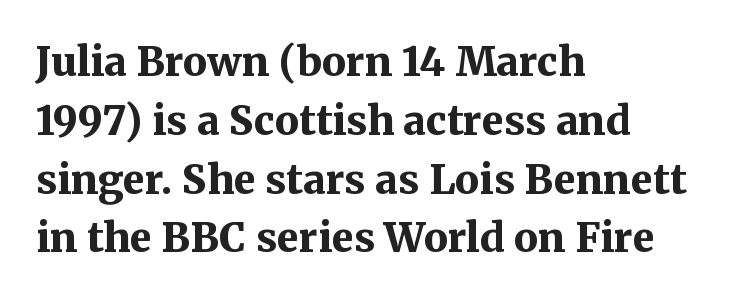
This is the regular roman posture of the typeface. Is the letter spacing exaggerated? No — it looks like the ordinary default. All the whitespace from short lines collects on the right. The characters display serif detailing at their extremities. Set as a true bold cut, around the 700 mark. Regular leading.
